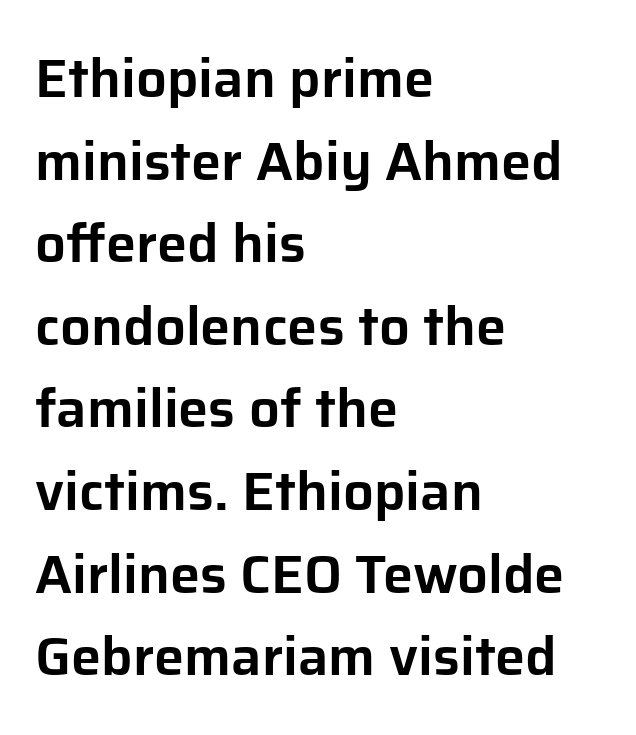
{"serif": "no", "italic": "no", "width": "normal", "stroke_contrast": "low", "x_height": "medium", "monospaced": "no", "underline": "no", "align": "left", "line_spacing": "normal", "line_spacing_ratio": 1.53, "letter_spacing": "normal", "letter_spacing_em": 0.0, "glyph_px": 54}
